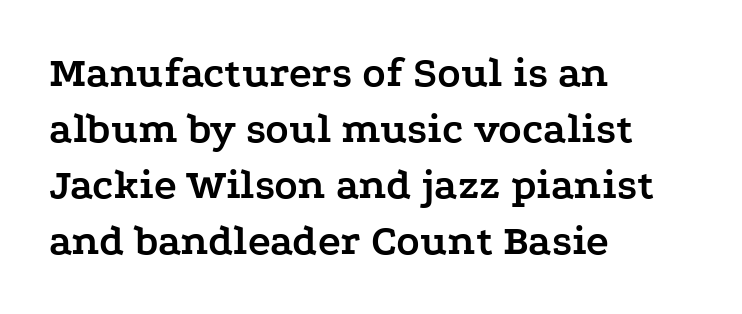
{"serif": "yes", "italic": "no", "bold": "yes", "weight": "semibold", "width": "wide", "stroke_contrast": "low", "x_height": "medium", "monospaced": "no", "underline": "no", "align": "left", "line_spacing": "normal", "line_spacing_ratio": 1.3, "letter_spacing": "normal", "letter_spacing_em": 0.0, "glyph_px": 43}
